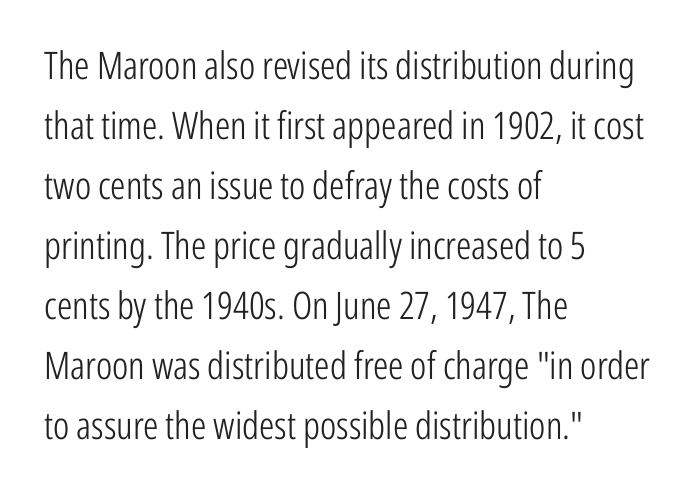
Q: Is the text bold? A: No.
Q: Is the text italic (slanted)? A: No, it is upright.
Q: Is the typeface a serif or a sans-serif typeface? A: Sans-serif.
Q: Is the text underlined? A: No.
Q: How is the paragraph aligned? A: Left-aligned.
Q: Is the spacing between letters normal or unusually wide? A: Normal.
Q: Is the spacing between lines tight, normal or loose? A: Normal.
Q: Width (condensed, normal, or wide)? A: Condensed.
Q: Stroke contrast? A: Low.
Q: x-height? A: Medium.
Q: Monospaced? A: No.
